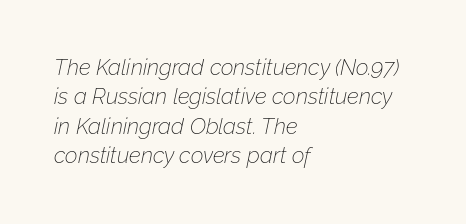
The image shows 22 px text type, italic (leaning right); set left-aligned, normal line spacing (1.34x), normal letter spacing, not underlined.
